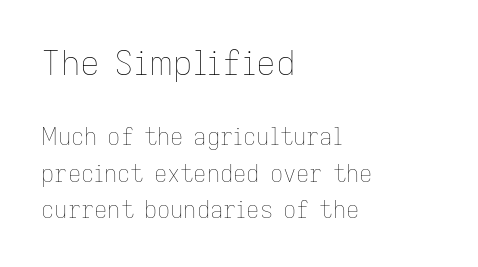
{"italic": "no", "bold": "no", "weight": "thin", "width": "normal", "stroke_contrast": "low", "x_height": "medium", "monospaced": "no", "underline": "no", "align": "left", "line_spacing": "normal", "line_spacing_ratio": 1.59, "letter_spacing": "normal", "letter_spacing_em": 0.0, "larger_block": "first", "size_ratio": 1.48, "glyph_px": 34}
